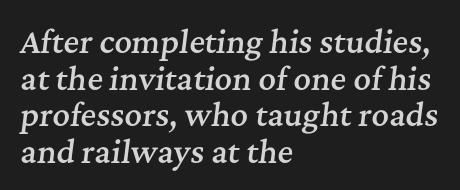
Q: Is the text bold? A: Semi-bold.
Q: Is the text italic (slanted)? A: Yes, it leans right by about 7 degrees.
Q: Is the typeface a serif or a sans-serif typeface? A: Serif.
Q: Is the text underlined? A: No.
Q: How is the paragraph aligned? A: Left-aligned.
Q: Is the spacing between letters normal or unusually wide? A: Normal.
Q: Width (condensed, normal, or wide)? A: Normal.
Q: Stroke contrast? A: Medium.
Q: x-height? A: Medium.
Q: Monospaced? A: No.
